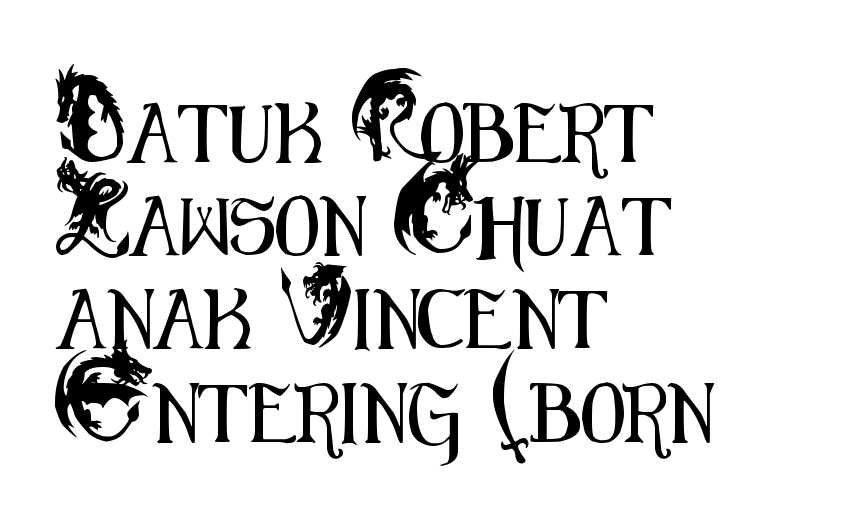
In terms of posture, this sample is upright. In terms of letterform style, serifs are entirely absent. Baseline-to-baseline distance is the conventional proportion of letter height. The rendering keeps characters at their native spacing. Looks like regular typesetting: each glyph gets only the width it needs. Just letters on the line, the space beneath them empty.
